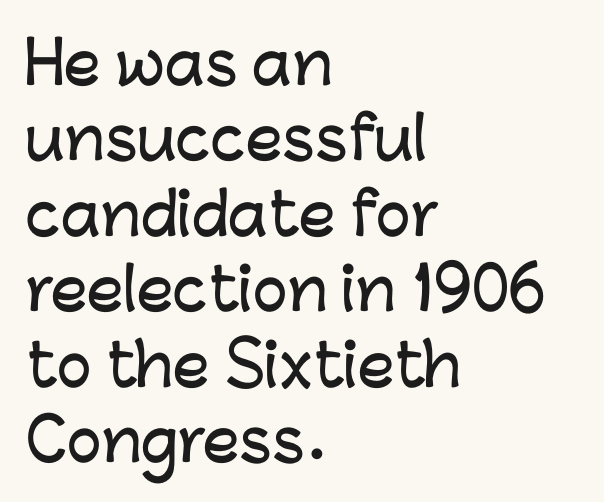
Beneath every word, the page is bare. Caption: multi-line text, flush left, ragged right. The letters advance in unequal steps, a hallmark of proportional type. Upright lettering throughout.
